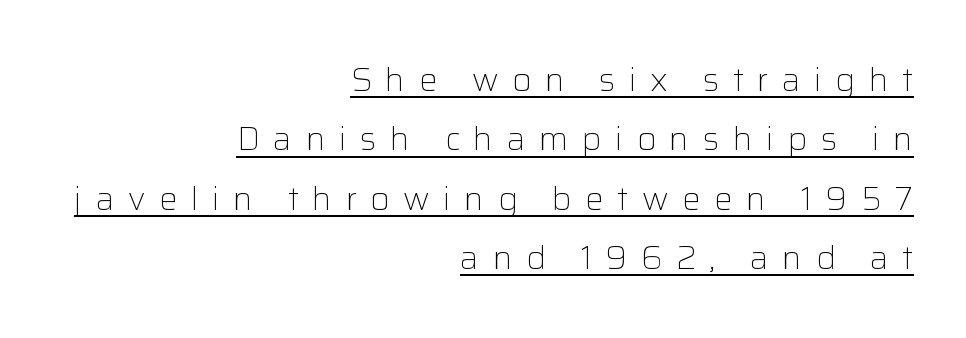
The face used here is rendered with a markedly widened letterfit. The rendering uses natural spacing where letterforms have individual widths. The lines in this sample share a right terminus and differ only in where they begin. Bold? No — there's no thickening of the strokes. The letters stand upright; this is a roman face.
